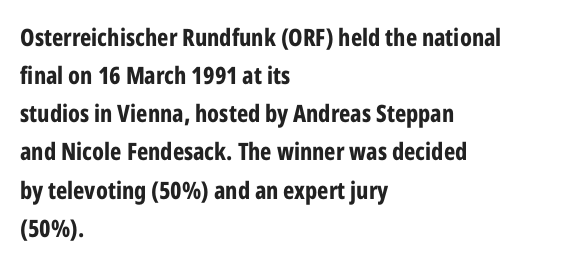
Q: Is the text bold? A: Yes.
Q: Is the text italic (slanted)? A: No, it is upright.
Q: Is the text underlined? A: No.
Q: How is the paragraph aligned? A: Left-aligned.
Q: Is the spacing between letters normal or unusually wide? A: Normal.
Q: Is the spacing between lines tight, normal or loose? A: Normal.
